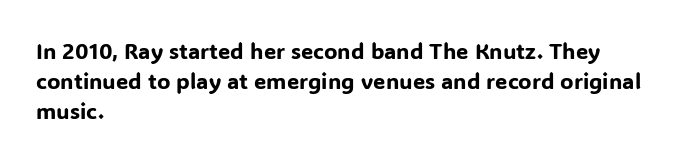
The image shows 22 px text type, upright; set left-aligned, normal line spacing (1.36x), normal letter spacing, not underlined.
